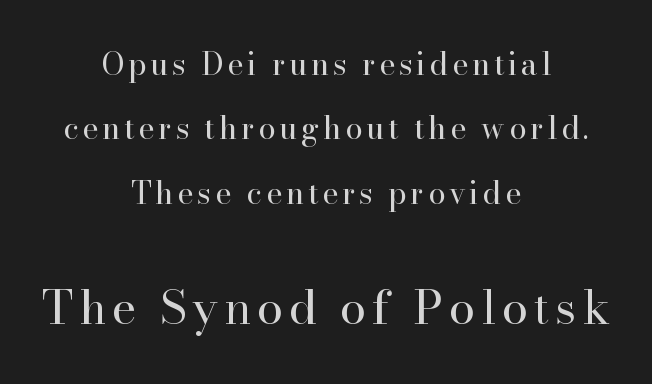
The image shows 47 px regular-weight serif type, upright; set centered, loose line spacing (2.08x), not underlined; the second (bottom) block is 1.52x larger; high stroke contrast and a small x-height.
